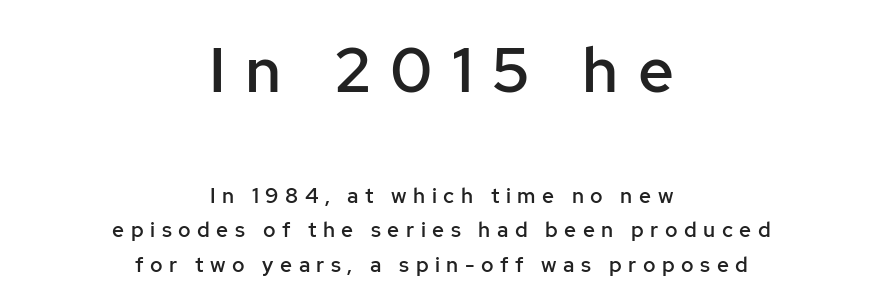
{"serif": "no", "italic": "no", "bold": "semi", "weight": "semibold", "width": "normal", "stroke_contrast": "low", "x_height": "medium", "monospaced": "no", "underline": "no", "align": "center", "line_spacing": "normal", "line_spacing_ratio": 1.64, "letter_spacing": "wide", "letter_spacing_em": 0.31, "larger_block": "first", "size_ratio": 3.0, "glyph_px": 63}
